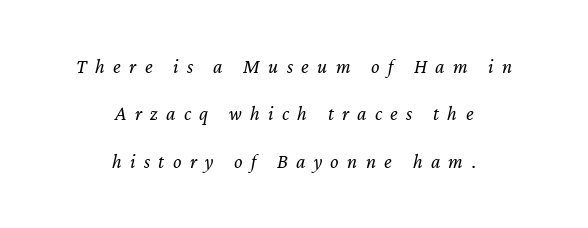
The image shows 20 px text type, italic (leaning right); set centered, loose line spacing (2.37x), unusually wide letter spacing (+0.42 em), not underlined.
